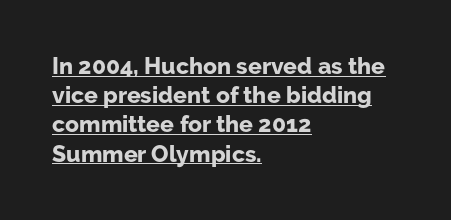
Compared with a centered layout, this one pins lines to the left instead. Caption: standard tracking, unaltered. The glyphs are accompanied by a horizontal stroke just below them. The letters stand straight up with perfectly vertical stems. Rows of type keep a routine distance in the vertical direction.
